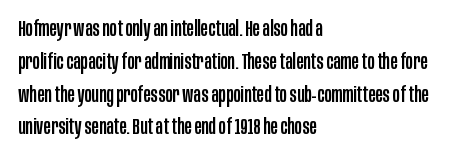
Q: Is the text italic (slanted)? A: No, it is upright.
Q: Is the text underlined? A: No.
Q: How is the paragraph aligned? A: Left-aligned.
Q: Is the spacing between letters normal or unusually wide? A: Normal.
Q: Is the spacing between lines tight, normal or loose? A: Normal.
